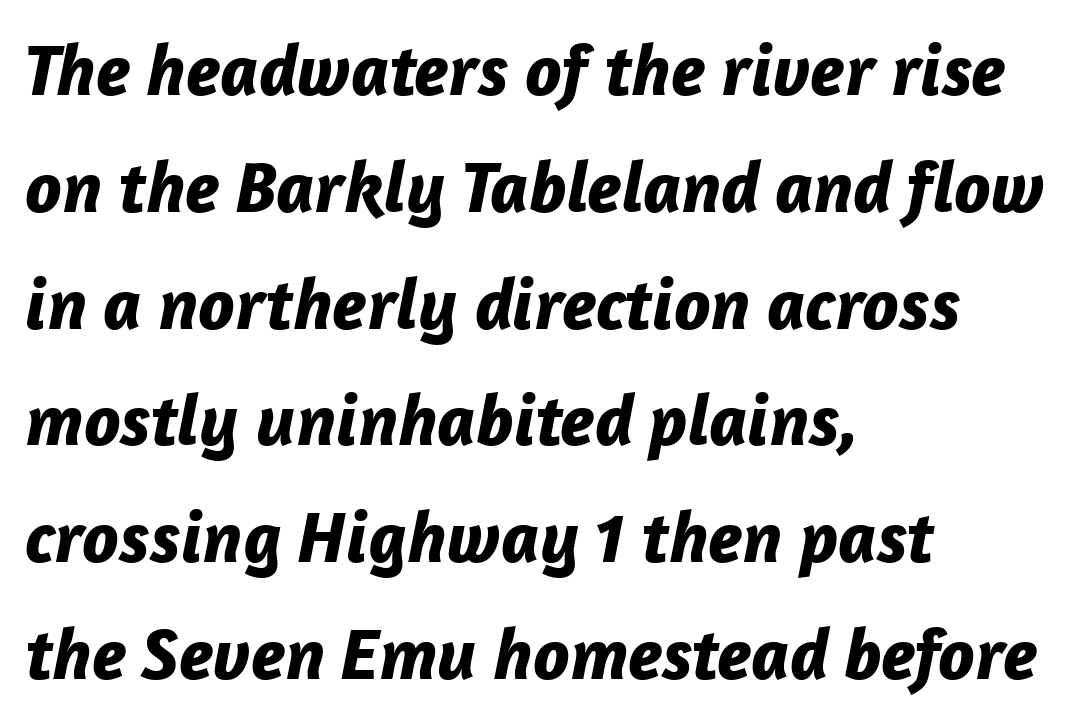
The image shows 73 px bold type, italic (leaning right); set left-aligned, normal line spacing (1.6x), normal letter spacing, not underlined; low stroke contrast and a medium x-height.
